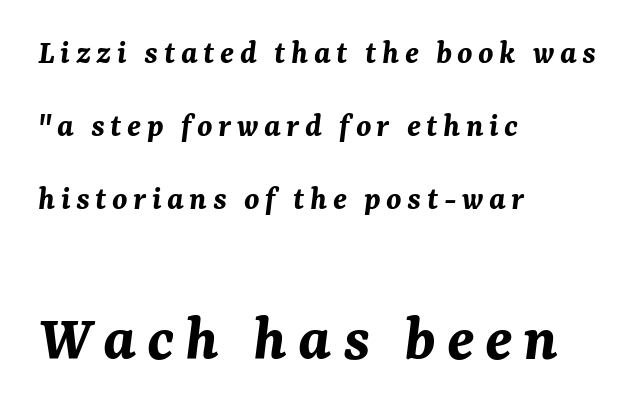
Which chunk is bigger? The second one — the bottom block dwarfs the top. The string is rendered with underlining switched off. Characters are canted at an angle relative to the baseline's perpendicular. The face used here is proportionally spaced, like ordinary book or web type. Casual observation: everything's shoved over to the left.
